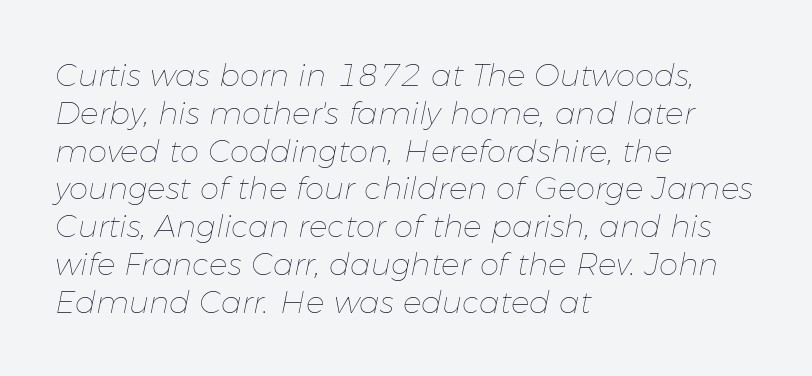
{"italic": "yes", "lean": "right", "slant_degrees": 11, "bold": "no", "weight": "thin", "width": "normal", "stroke_contrast": "low", "x_height": "medium", "monospaced": "no", "underline": "no", "align": "left", "line_spacing_ratio": 1.22, "letter_spacing": "normal", "letter_spacing_em": 0.0, "glyph_px": 31}
